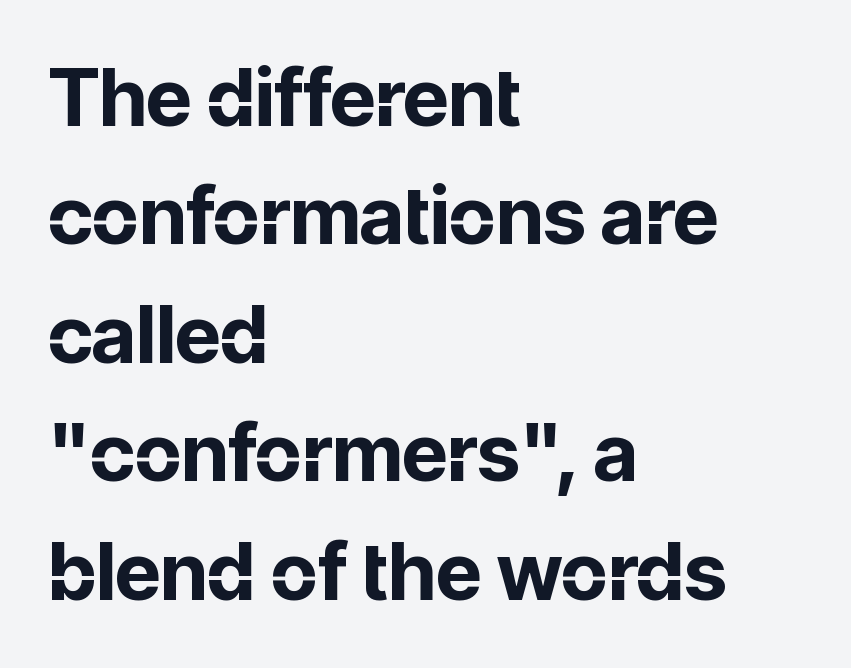
Q: Is the text bold? A: Yes.
Q: Is the text italic (slanted)? A: No, it is upright.
Q: Is the typeface a serif or a sans-serif typeface? A: Sans-serif.
Q: Is the text underlined? A: No.
Q: How is the paragraph aligned? A: Left-aligned.
Q: Is the spacing between letters normal or unusually wide? A: Normal.
Q: Is the spacing between lines tight, normal or loose? A: Normal.
Q: Width (condensed, normal, or wide)? A: Normal.
Q: Stroke contrast? A: Low.
Q: x-height? A: Medium.
Q: Monospaced? A: No.
